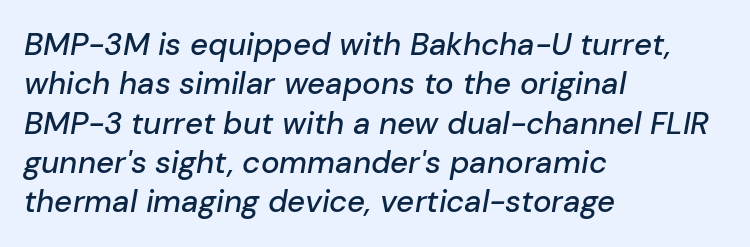
The image shows 31 px text type, italic (leaning right); set left-aligned, normal line spacing (1.27x), normal letter spacing, not underlined; low stroke contrast and a medium x-height.
